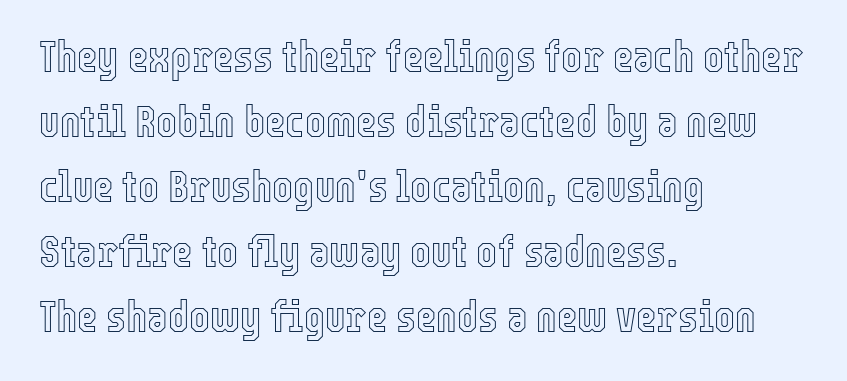
Note the varied advance widths — an 'i' is clearly narrower than an 'm'. Every stem runs plumb, perpendicular to the baseline. Caption: standard tracking, unaltered. Vertically, the passage feels balanced, rows spaced as you'd expect.
